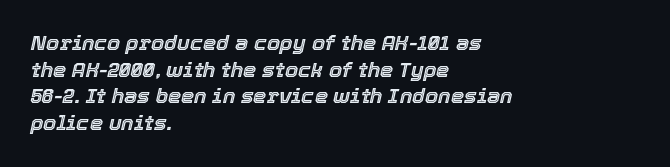
The image shows 21 px text type, italic (leaning right); set left-aligned, normal line spacing (1.27x), normal letter spacing, not underlined.
